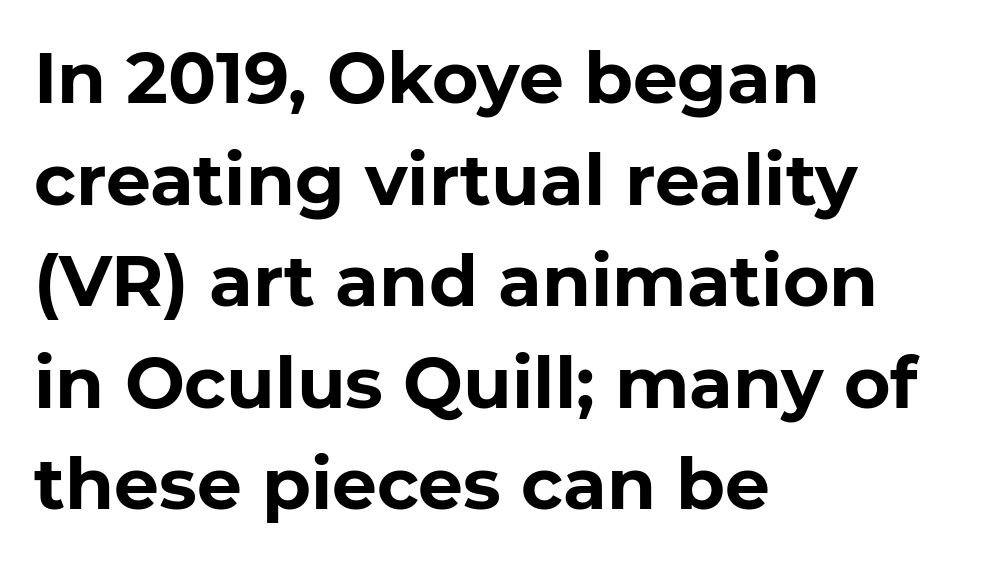
Q: Is the text bold? A: Yes.
Q: Is the text italic (slanted)? A: No, it is upright.
Q: Is the typeface a serif or a sans-serif typeface? A: Sans-serif.
Q: Is the text underlined? A: No.
Q: How is the paragraph aligned? A: Left-aligned.
Q: Is the spacing between letters normal or unusually wide? A: Normal.
Q: Is the spacing between lines tight, normal or loose? A: Normal.
Q: Width (condensed, normal, or wide)? A: Normal.
Q: Stroke contrast? A: Low.
Q: x-height? A: Medium.
Q: Monospaced? A: No.
